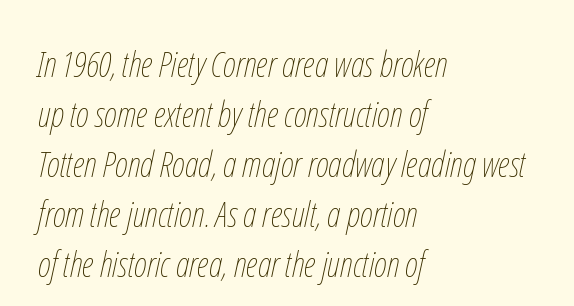
The image shows 36 px thin, condensed type, italic (leaning right); set left-aligned, normal line spacing (1.39x), normal letter spacing, not underlined; low stroke contrast and a medium x-height.
